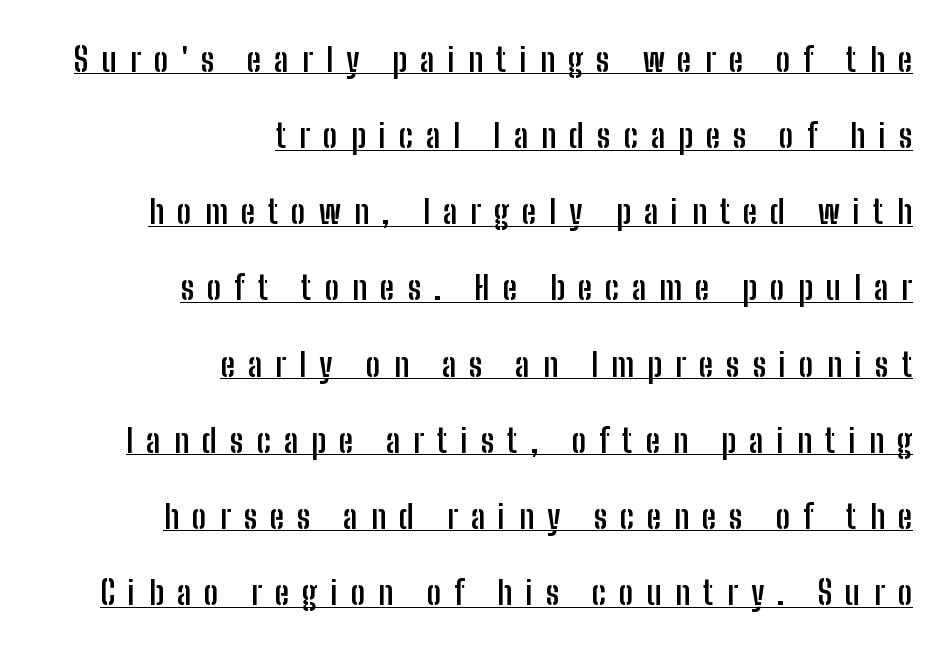
Does the leading feel generous? Absolutely, it's lavish. Compared with typical body copy, the letter spacing here is much looser. Here the designer chose a conventional face with non-uniform glyph widths. Notice how the passage keeps a crisp vertical edge on the right only. No feet cap the strokes, marking this as sans-serif type.
